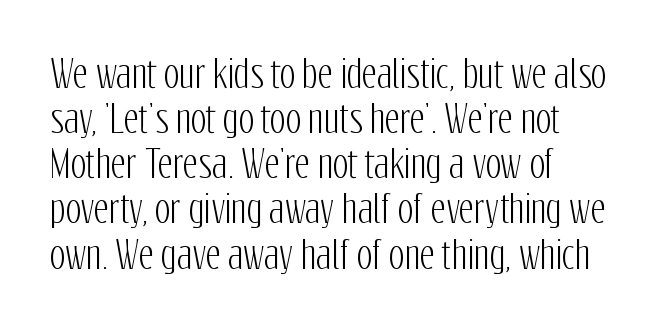
{"serif": "no", "italic": "no", "width": "condensed", "stroke_contrast": "low", "x_height": "medium", "monospaced": "no", "underline": "no", "align": "left", "line_spacing_ratio": 1.22, "letter_spacing": "normal", "letter_spacing_em": 0.0, "glyph_px": 37}
